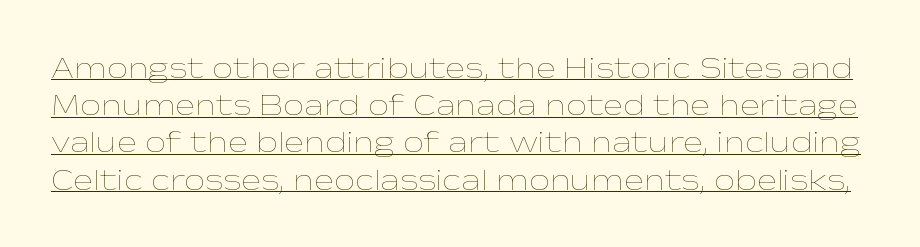
Think standard paragraph weight, or any step lighter than that. The rendering keeps characters at their native spacing. Emphasis is given by a line drawn under the lettering. Think of a printed novel: that variable character pitch is what you see here. The specimen reads as upright at a glance.
